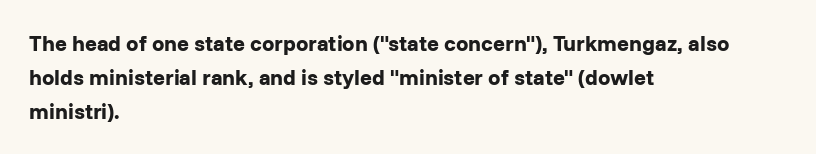
Q: Is the text bold? A: Yes.
Q: Is the text italic (slanted)? A: No, it is upright.
Q: Is the text underlined? A: No.
Q: How is the paragraph aligned? A: Left-aligned.
Q: Is the spacing between letters normal or unusually wide? A: Normal.
Q: Is the spacing between lines tight, normal or loose? A: Normal.
